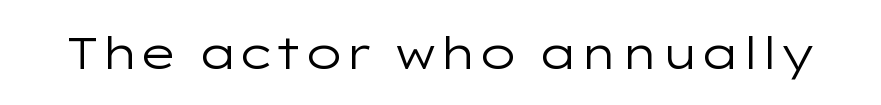
Q: Is the text bold? A: No.
Q: Is the text italic (slanted)? A: No, it is upright.
Q: Is the typeface a serif or a sans-serif typeface? A: Sans-serif.
Q: Is the text underlined? A: No.
Q: Is the spacing between letters normal or unusually wide? A: Normal.
Q: Width (condensed, normal, or wide)? A: Wide.
Q: Stroke contrast? A: Low.
Q: x-height? A: Medium.
Q: Monospaced? A: No.
